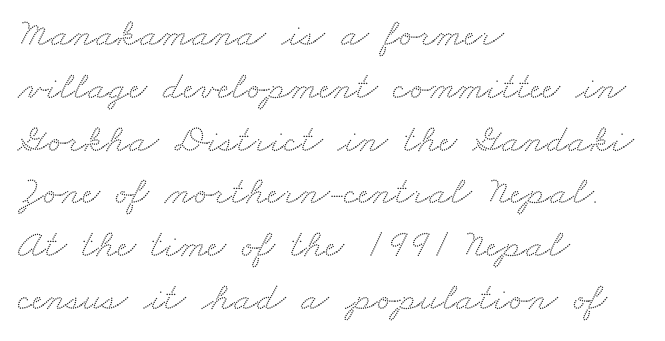
{"serif": "yes", "width": "wide", "stroke_contrast": "medium", "x_height": "small", "monospaced": "no", "underline": "no", "align": "left", "line_spacing": "normal", "line_spacing_ratio": 1.32, "letter_spacing": "normal", "letter_spacing_em": 0.0, "glyph_px": 40}
